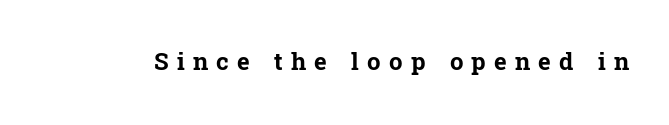
Q: Is the text bold? A: Yes.
Q: Is the text italic (slanted)? A: No, it is upright.
Q: Is the text underlined? A: No.
Q: Is the spacing between letters normal or unusually wide? A: Unusually wide.
